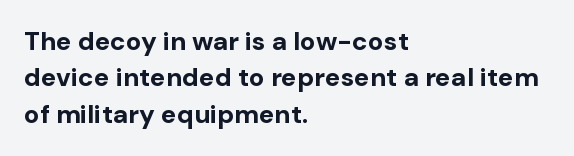
{"italic": "no", "bold": "yes", "underline": "no", "align": "left", "line_spacing": "normal", "line_spacing_ratio": 1.4, "letter_spacing": "normal", "letter_spacing_em": 0.0, "glyph_px": 26}
